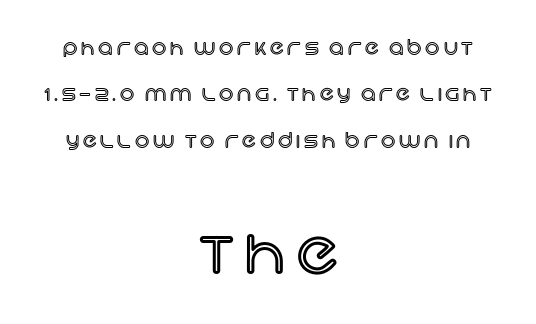
{"italic": "no", "width": "normal", "x_height": "large", "monospaced": "no", "underline": "no", "align": "center", "line_spacing": "loose", "line_spacing_ratio": 2.32, "larger_block": "second", "size_ratio": 3.0, "glyph_px": 60}
